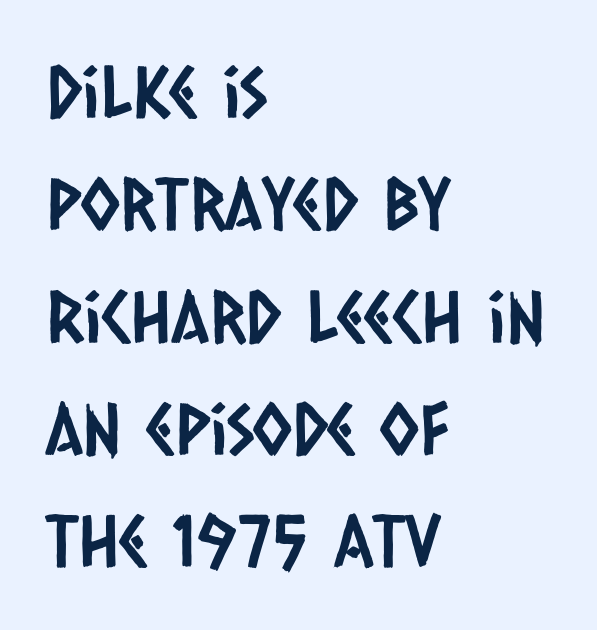
{"serif": "no", "width": "condensed", "stroke_contrast": "low", "x_height": "large", "monospaced": "no", "underline": "no", "align": "left", "line_spacing": "normal", "line_spacing_ratio": 1.56, "letter_spacing": "normal", "letter_spacing_em": 0.0, "glyph_px": 72}
